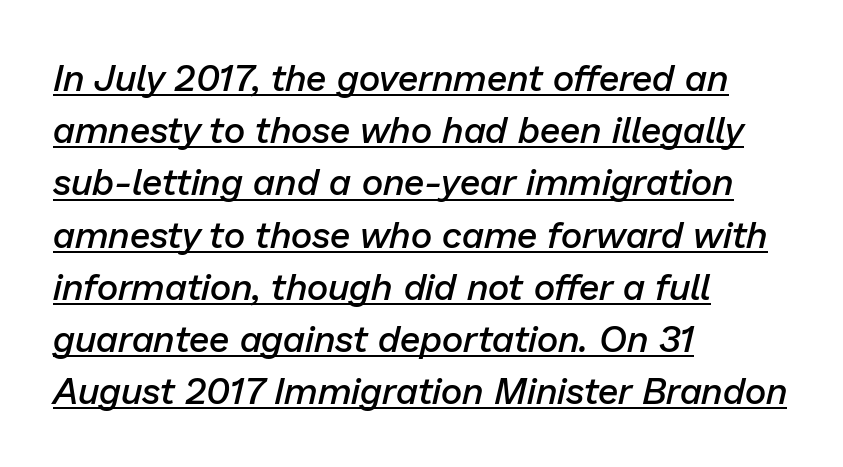
The image shows 37 px semibold type, italic (leaning right); set left-aligned, normal line spacing (1.41x), normal letter spacing, underlined; low stroke contrast and a medium x-height.
